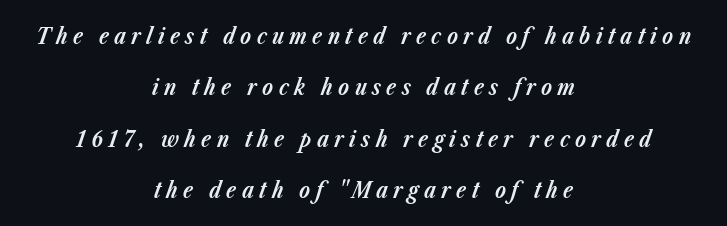
Yep, that's italic — everything's leaning. Visually the block forms a symmetrical silhouette, jagged on both flanks. This sample trades compactness for vertical openness between lines. Tracking here is generous; glyphs stand well apart from one another.
